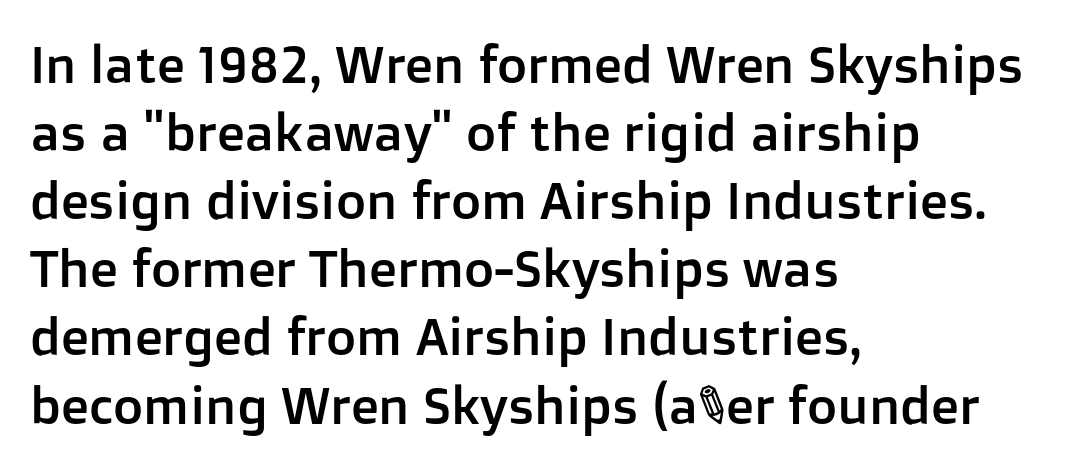
Q: Is the text italic (slanted)? A: No, it is upright.
Q: Is the typeface a serif or a sans-serif typeface? A: Sans-serif.
Q: Is the text underlined? A: No.
Q: How is the paragraph aligned? A: Left-aligned.
Q: Is the spacing between letters normal or unusually wide? A: Normal.
Q: Is the spacing between lines tight, normal or loose? A: Normal.
Q: Width (condensed, normal, or wide)? A: Normal.
Q: Stroke contrast? A: Low.
Q: x-height? A: Medium.
Q: Monospaced? A: No.
